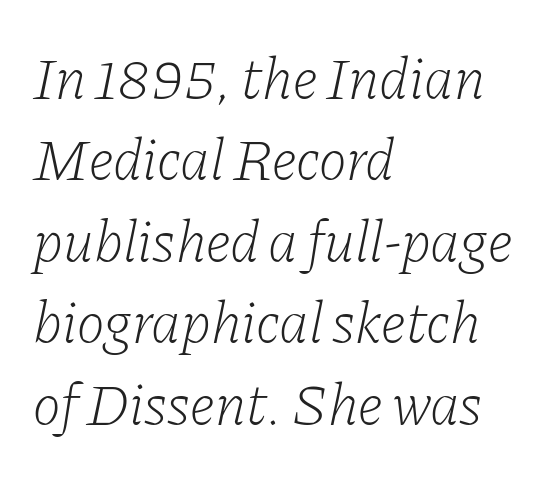
The image shows 59 px light serif type, italic (leaning right); set left-aligned, normal line spacing (1.38x), normal letter spacing, not underlined; low stroke contrast and a medium x-height.
